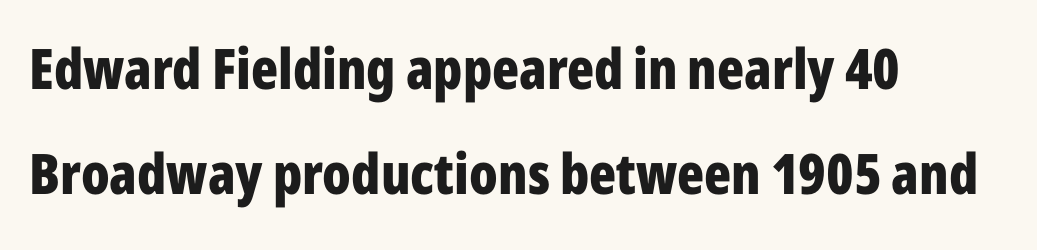
The image shows 56 px bold, condensed sans-serif type, upright; set left-aligned, line spacing 1.88x, normal letter spacing, not underlined; low stroke contrast and a medium x-height.
